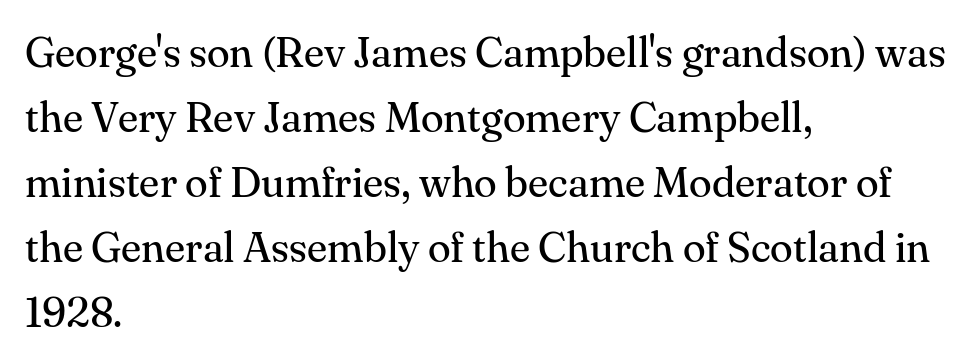
Q: Is the text bold? A: No.
Q: Is the text italic (slanted)? A: No, it is upright.
Q: Is the typeface a serif or a sans-serif typeface? A: Serif.
Q: Is the text underlined? A: No.
Q: How is the paragraph aligned? A: Left-aligned.
Q: Is the spacing between letters normal or unusually wide? A: Normal.
Q: Is the spacing between lines tight, normal or loose? A: Normal.
Q: Width (condensed, normal, or wide)? A: Normal.
Q: Stroke contrast? A: Medium.
Q: x-height? A: Small.
Q: Monospaced? A: No.
